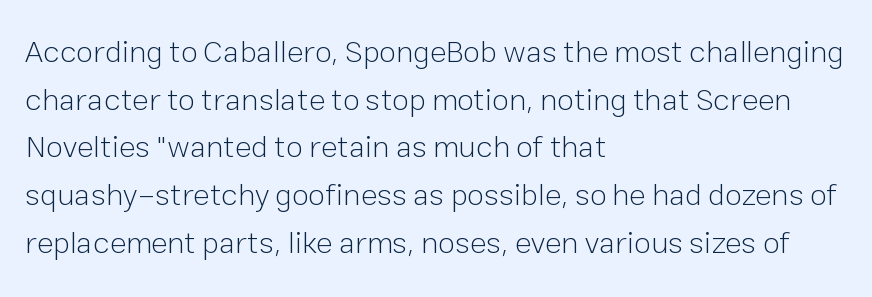
Q: Is the text bold? A: No.
Q: Is the text italic (slanted)? A: No, it is upright.
Q: Is the typeface a serif or a sans-serif typeface? A: Sans-serif.
Q: Is the text underlined? A: No.
Q: How is the paragraph aligned? A: Left-aligned.
Q: Is the spacing between letters normal or unusually wide? A: Normal.
Q: Is the spacing between lines tight, normal or loose? A: Normal.
Q: Width (condensed, normal, or wide)? A: Normal.
Q: Stroke contrast? A: Low.
Q: x-height? A: Medium.
Q: Monospaced? A: No.
